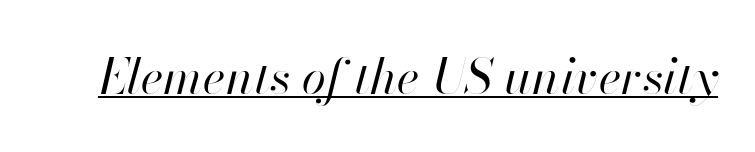
{"italic": "yes", "lean": "right", "slant_degrees": 13, "bold": "no", "weight": "regular", "width": "normal", "stroke_contrast": "high", "x_height": "small", "monospaced": "no", "underline": "yes", "letter_spacing": "normal", "letter_spacing_em": 0.0, "glyph_px": 49}
